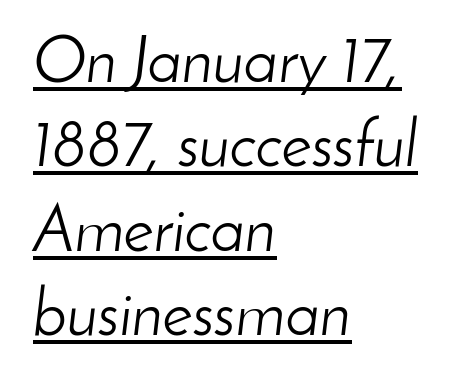
Ink coverage per letter is moderate at most. All the whitespace from short lines collects on the right. You can tell it's italic because the verticals aren't actually vertical. Spacing between characters is what you'd get straight out of the box.
